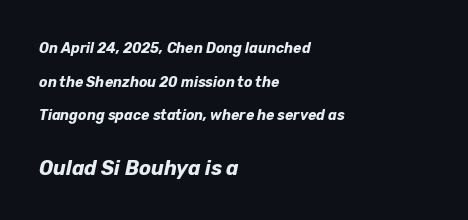
The image shows 20 px bold type, italic (leaning right); set left-aligned, loose line spacing (2.41x), normal letter spacing, not underlined; the second (bottom) block is 1.43x larger.
